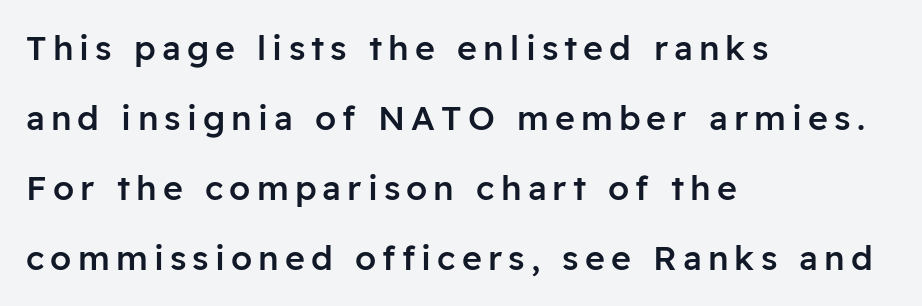
{"serif": "no", "italic": "no", "bold": "semi", "weight": "semibold", "width": "normal", "stroke_contrast": "low", "x_height": "medium", "monospaced": "no", "underline": "no", "align": "left", "line_spacing": "loose", "line_spacing_ratio": 2.06, "glyph_px": 34}
